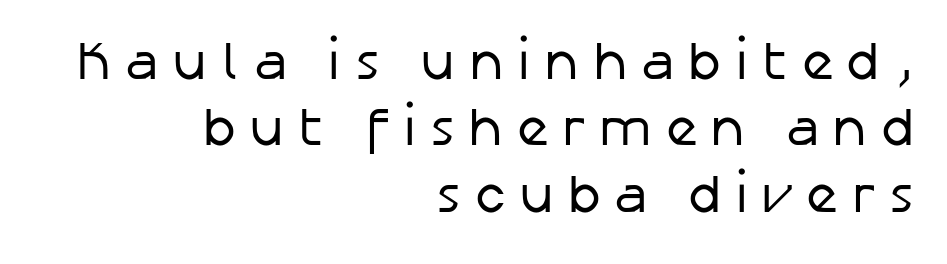
{"serif": "no", "italic": "no", "bold": "no", "weight": "regular", "width": "normal", "stroke_contrast": "low", "x_height": "medium", "monospaced": "no", "underline": "no", "align": "right", "line_spacing_ratio": 1.23, "letter_spacing": "wide", "letter_spacing_em": 0.25, "glyph_px": 54}
